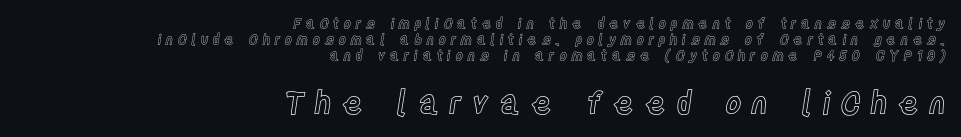
The image shows 31 px condensed type; set right-aligned, tight line spacing (1.13x), unusually wide letter spacing (+0.32 em), not underlined; the second (bottom) block is 2.21x larger; a large x-height.
